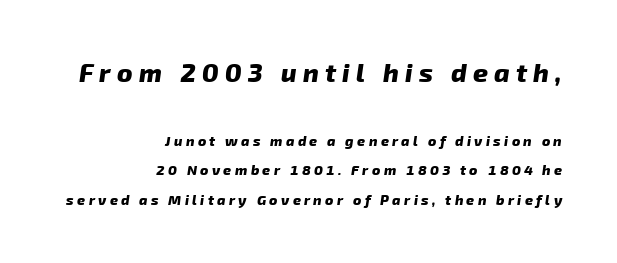
{"bold": "yes", "underline": "no", "align": "right", "line_spacing": "loose", "line_spacing_ratio": 2.11, "letter_spacing": "wide", "letter_spacing_em": 0.24, "larger_block": "first", "size_ratio": 1.86, "glyph_px": 26}
